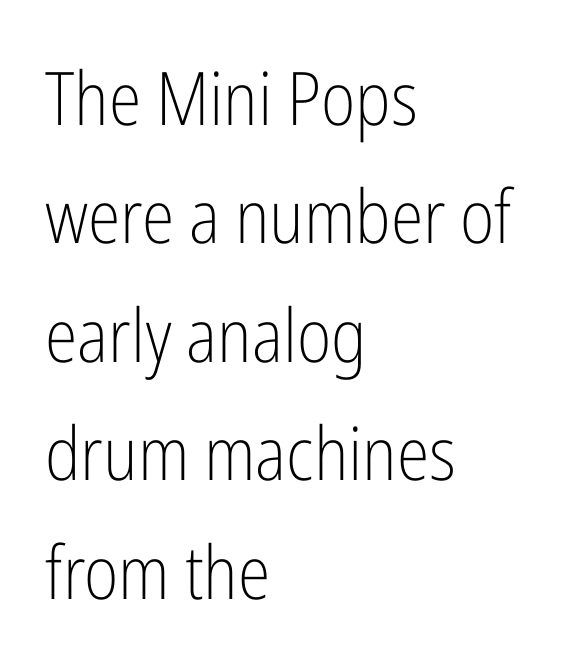
Q: Is the text bold? A: No.
Q: Is the text italic (slanted)? A: No, it is upright.
Q: Is the typeface a serif or a sans-serif typeface? A: Sans-serif.
Q: Is the text underlined? A: No.
Q: How is the paragraph aligned? A: Left-aligned.
Q: Is the spacing between letters normal or unusually wide? A: Normal.
Q: Is the spacing between lines tight, normal or loose? A: Normal.
Q: Width (condensed, normal, or wide)? A: Condensed.
Q: Stroke contrast? A: Low.
Q: x-height? A: Medium.
Q: Monospaced? A: No.
